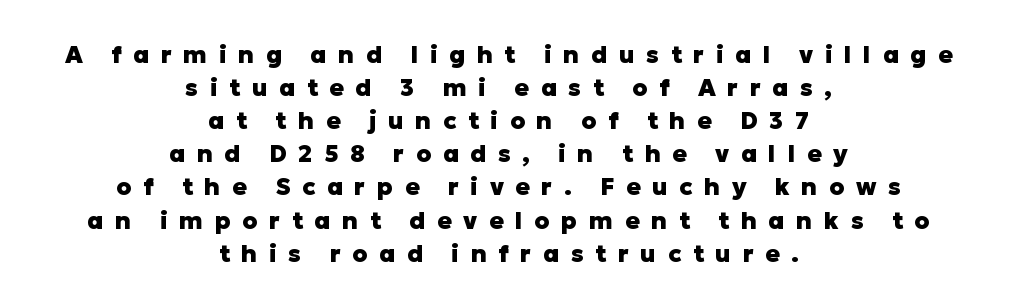
The image shows 24 px bold type, upright; set centered, normal line spacing (1.38x), unusually wide letter spacing (+0.48 em), not underlined.
